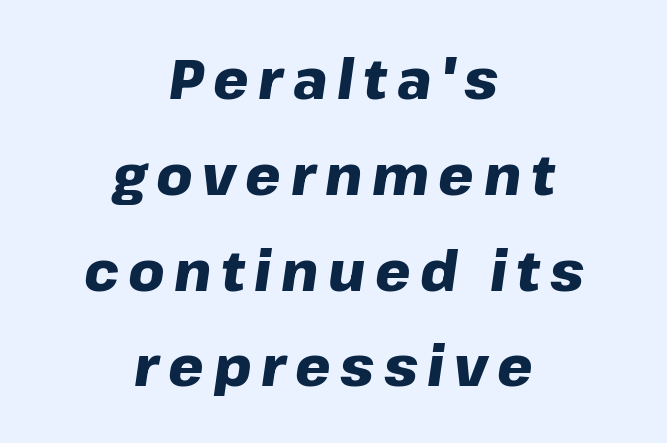
{"italic": "yes", "lean": "right", "slant_degrees": 8, "bold": "yes", "weight": "heavy", "width": "normal", "stroke_contrast": "low", "x_height": "medium", "monospaced": "no", "underline": "no", "align": "center", "line_spacing_ratio": 1.71, "glyph_px": 56}
